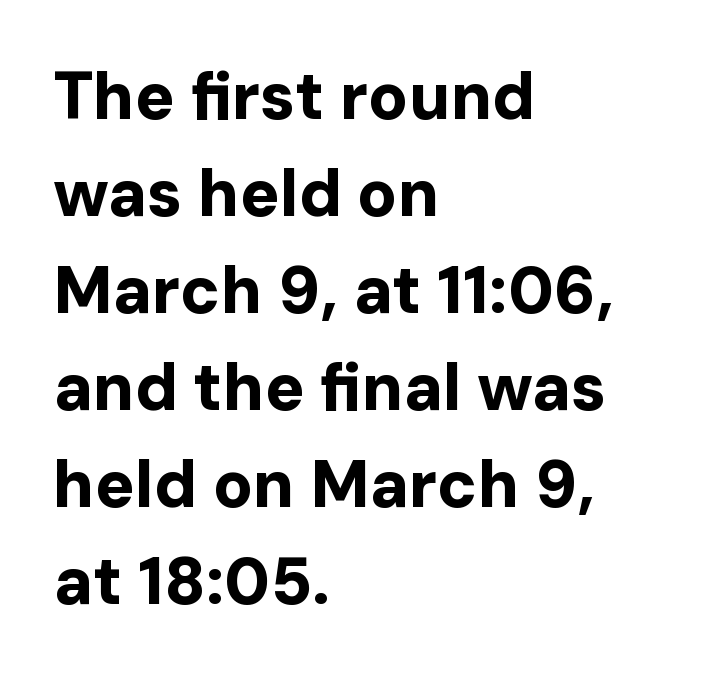
The image shows 66 px bold sans-serif type, upright; set left-aligned, normal line spacing (1.47x), normal letter spacing, not underlined; low stroke contrast and a medium x-height.
